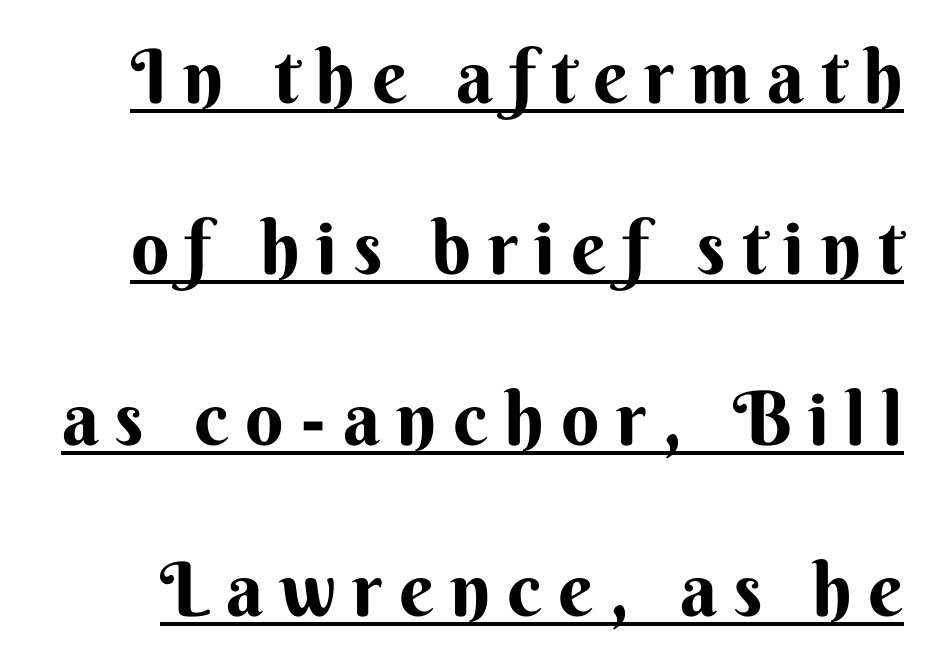
The image shows 75 px bold sans-serif type, upright; set loose line spacing (2.28x), unusually wide letter spacing (+0.22 em), underlined; medium stroke contrast and a small x-height.
